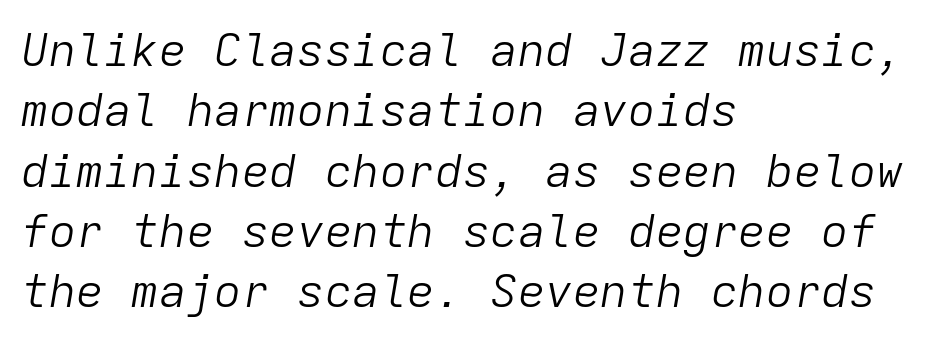
The image shows 46 px light type, italic (leaning right), monospaced; set left-aligned, normal line spacing (1.31x), normal letter spacing, not underlined; low stroke contrast and a medium x-height.
